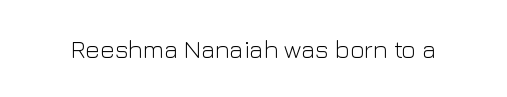
The rendering keeps characters at their native spacing. The font sits on the lighter half of the weight spectrum, regular included. Quick note: underline off. Is there any slant? The stems are plumb.
